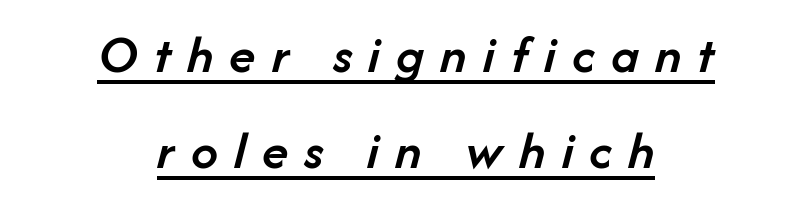
{"italic": "yes", "lean": "right", "slant_degrees": 14, "bold": "semi", "weight": "semibold", "width": "normal", "stroke_contrast": "low", "x_height": "medium", "monospaced": "no", "underline": "yes", "align": "center", "line_spacing_ratio": 1.77, "letter_spacing": "wide", "letter_spacing_em": 0.3, "glyph_px": 54}
